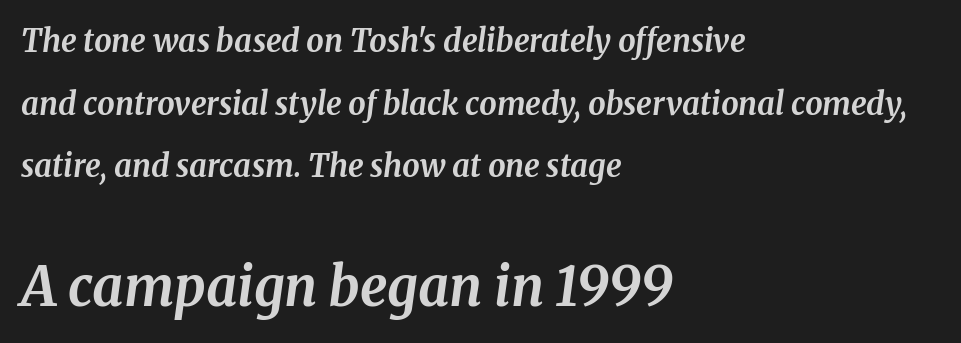
This rendering employs a face with finishing strokes, i.e., a serif. Vertical spacing — loose. The block sitting lower on the canvas is the one with enlarged characters. Notice how thick the strokes are: this is what a full bold looks like. Is the block centered? No — it sits flush against the left margin.
